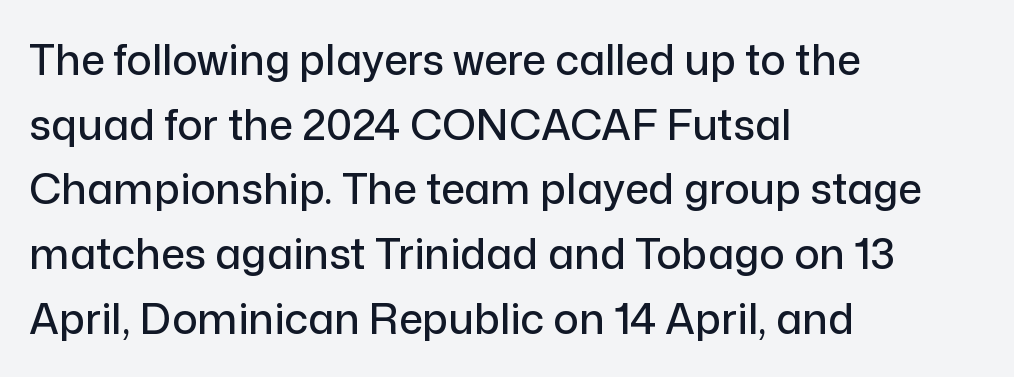
{"serif": "no", "italic": "no", "width": "normal", "stroke_contrast": "low", "x_height": "medium", "monospaced": "no", "underline": "no", "align": "left", "line_spacing": "normal", "line_spacing_ratio": 1.54, "letter_spacing": "normal", "letter_spacing_em": 0.0, "glyph_px": 42}
